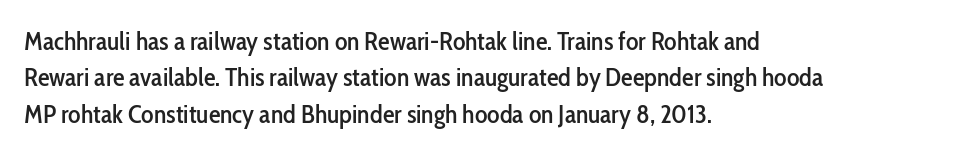
{"italic": "no", "underline": "no", "align": "left", "line_spacing": "normal", "line_spacing_ratio": 1.4, "letter_spacing": "normal", "letter_spacing_em": 0.0, "glyph_px": 26}
